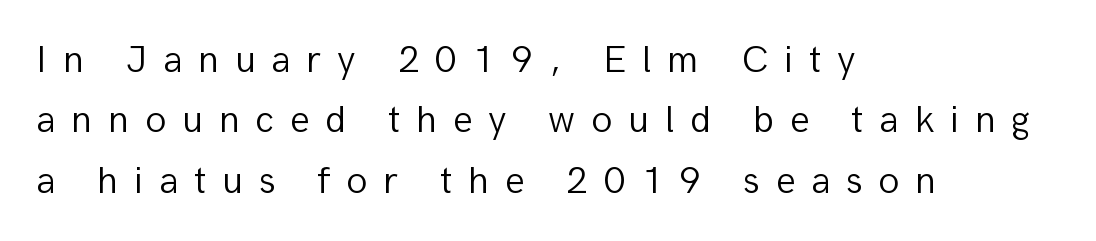
The space directly below the letters is spotless. This sample has the flowing, uneven cadence of proportional lettering. Does the leading feel generous? No, just average. You could only call the tracking loose — the letters float apart. No feet cap the strokes, marking this as sans-serif type. The type sits square on the baseline with zero lean.
